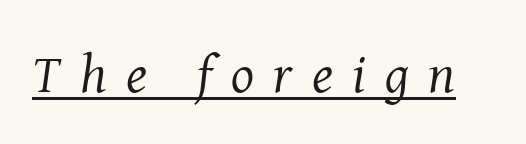
The image shows 54 px regular-weight serif type, italic (leaning right); set unusually wide letter spacing (+0.36 em), underlined; medium stroke contrast and a medium x-height.
